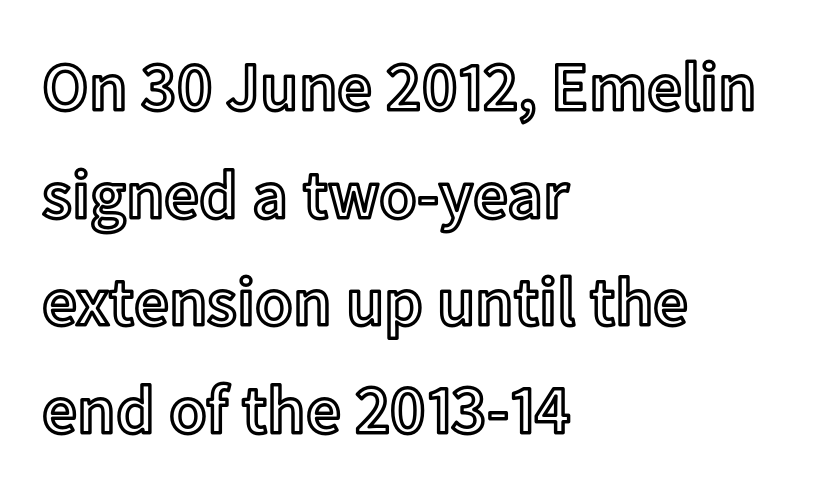
The image shows 69 px text type, upright; set left-aligned, normal line spacing (1.56x), normal letter spacing, not underlined; a medium x-height.
